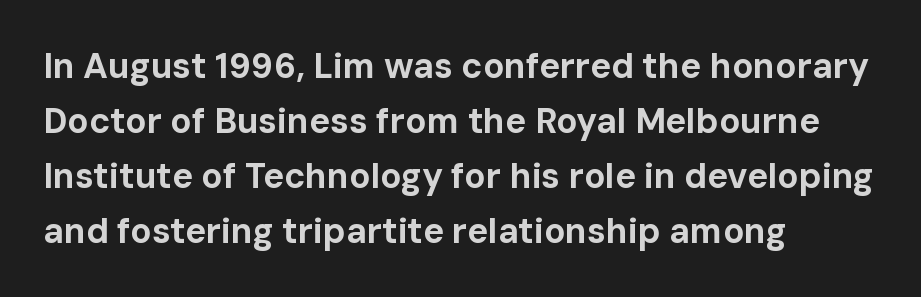
Q: Is the text bold? A: Yes.
Q: Is the text italic (slanted)? A: No, it is upright.
Q: Is the typeface a serif or a sans-serif typeface? A: Sans-serif.
Q: Is the text underlined? A: No.
Q: How is the paragraph aligned? A: Left-aligned.
Q: Is the spacing between letters normal or unusually wide? A: Normal.
Q: Is the spacing between lines tight, normal or loose? A: Normal.
Q: Width (condensed, normal, or wide)? A: Normal.
Q: Stroke contrast? A: Low.
Q: x-height? A: Medium.
Q: Monospaced? A: No.
